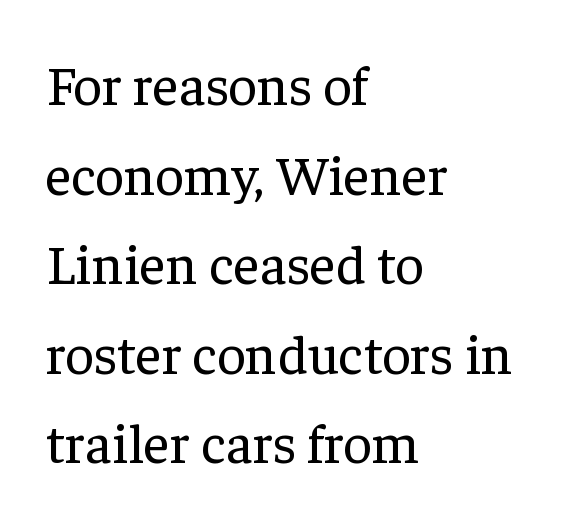
{"serif": "yes", "italic": "no", "bold": "no", "weight": "regular", "width": "normal", "stroke_contrast": "low", "x_height": "medium", "monospaced": "no", "underline": "no", "align": "left", "line_spacing": "normal", "line_spacing_ratio": 1.6, "letter_spacing": "normal", "letter_spacing_em": 0.0, "glyph_px": 56}
